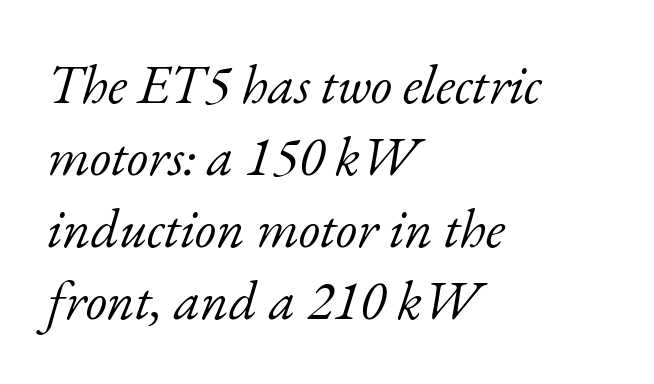
Classification — serif. Default kerning and tracking; the words read as compact shapes. You could not count columns in this text — the font is proportionally spaced. The font sits on the lighter half of the weight spectrum, regular included.
